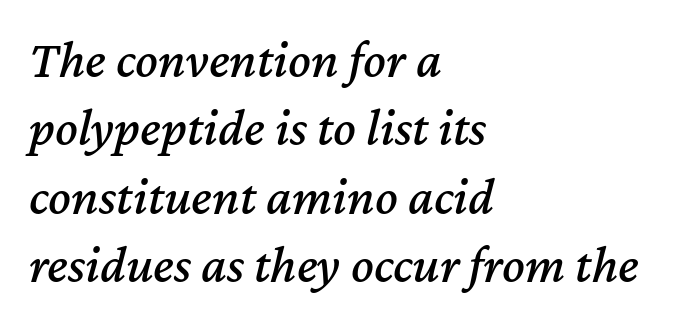
Decoration check: the copy has no underline. Caption: multi-line text, flush left, ragged right. Here the designer chose a conventional face with non-uniform glyph widths. Rendered with sloped, italic letterforms.
